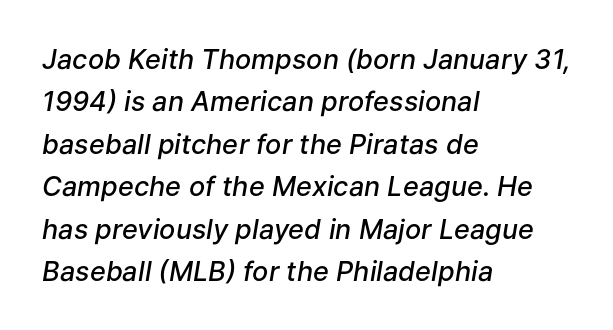
Q: Is the text bold? A: Semi-bold.
Q: Is the text italic (slanted)? A: Yes, it leans right by about 9 degrees.
Q: Is the text underlined? A: No.
Q: How is the paragraph aligned? A: Left-aligned.
Q: Is the spacing between letters normal or unusually wide? A: Normal.
Q: Is the spacing between lines tight, normal or loose? A: Normal.
